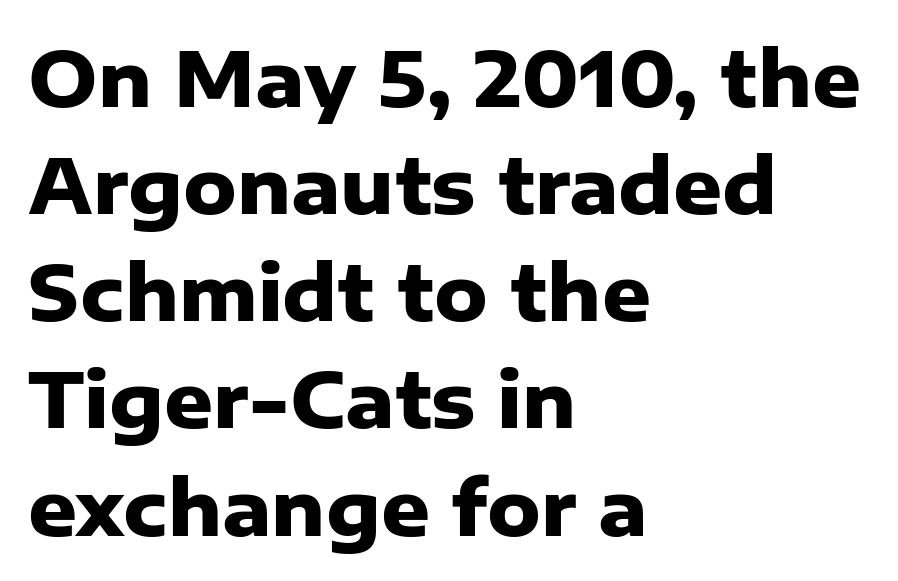
Think of a printed novel: that variable character pitch is what you see here. The text block is weighted toward the left margin, trailing off unevenly rightward. The typeface chosen for these lines omits serifs. The letters stand upright; this is a roman face. The vertical gap from one line to the next is medium. Anything drawn beneath the words? Only blank space.
